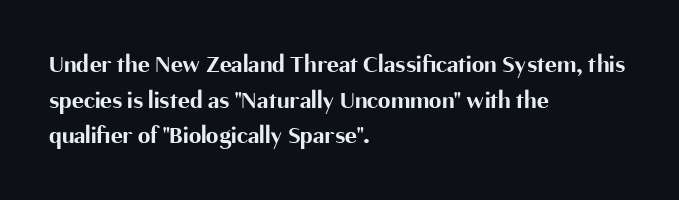
The image shows 25 px bold type, upright; set left-aligned, normal line spacing (1.43x), normal letter spacing, not underlined.
